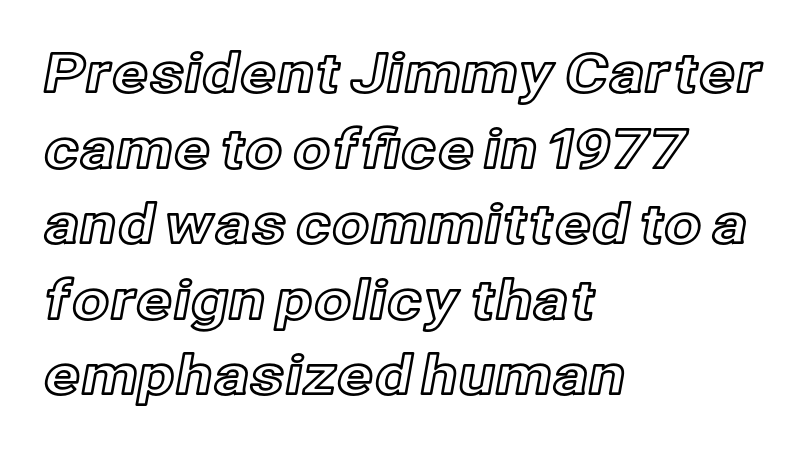
Q: Is the text italic (slanted)? A: Yes.
Q: Is the text underlined? A: No.
Q: How is the paragraph aligned? A: Left-aligned.
Q: Is the spacing between letters normal or unusually wide? A: Normal.
Q: Is the spacing between lines tight, normal or loose? A: Normal.
Q: Width (condensed, normal, or wide)? A: Normal.
Q: x-height? A: Medium.
Q: Monospaced? A: No.
